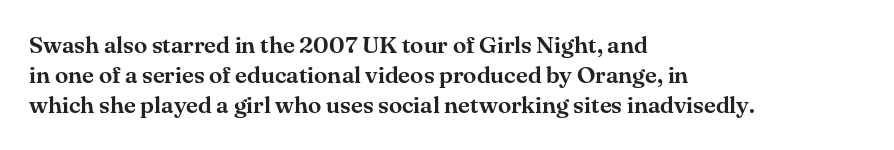
The image shows 24 px text type, upright; set left-aligned, normal line spacing (1.26x), normal letter spacing, not underlined.
